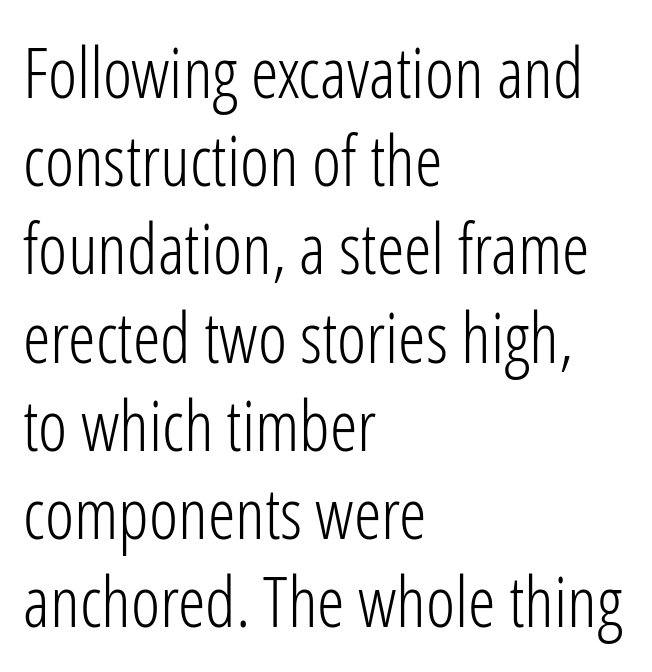
The image shows 70 px light, condensed sans-serif type, upright; set left-aligned, normal line spacing (1.26x), normal letter spacing, not underlined; low stroke contrast and a medium x-height.
